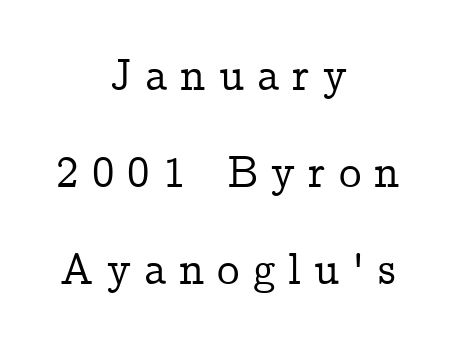
The image shows 45 px serif type, upright; set centered, loose line spacing (2.16x), unusually wide letter spacing (+0.29 em), not underlined; low stroke contrast and a medium x-height.
